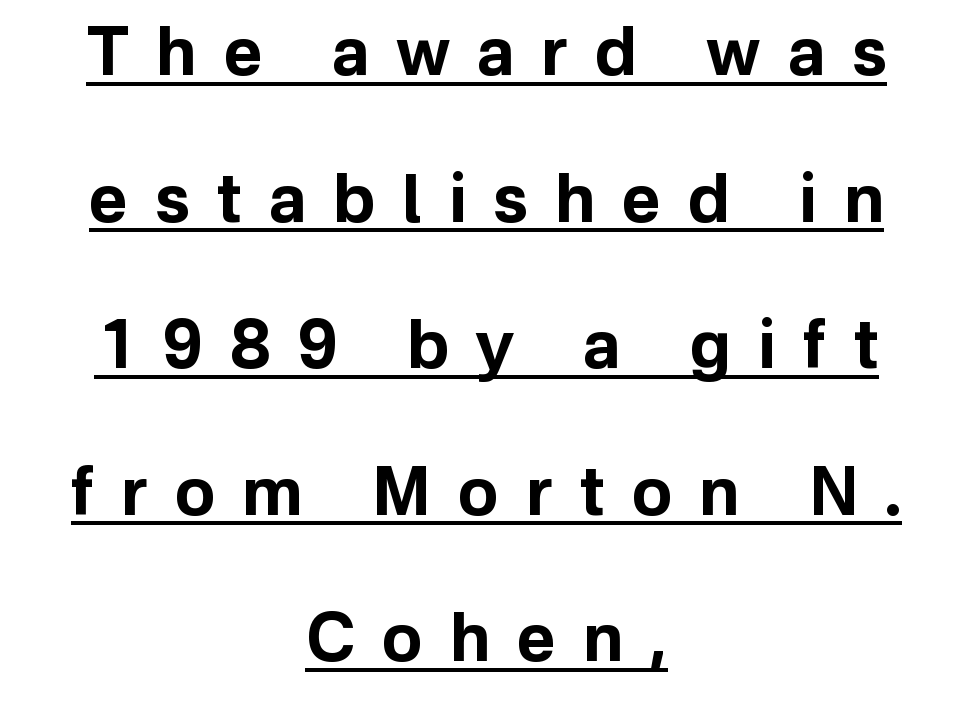
The image shows 66 px bold sans-serif type, upright; set centered, loose line spacing (2.22x), unusually wide letter spacing (+0.41 em), underlined; low stroke contrast and a medium x-height.
